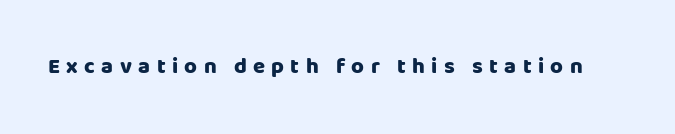
{"italic": "no", "bold": "yes", "underline": "no", "letter_spacing": "wide", "letter_spacing_em": 0.29, "glyph_px": 22}
